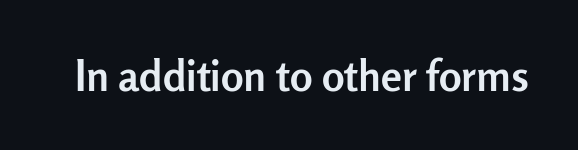
{"serif": "no", "italic": "no", "bold": "yes", "weight": "semibold", "width": "normal", "stroke_contrast": "low", "x_height": "medium", "monospaced": "no", "underline": "no", "letter_spacing": "normal", "letter_spacing_em": 0.0, "glyph_px": 42}
